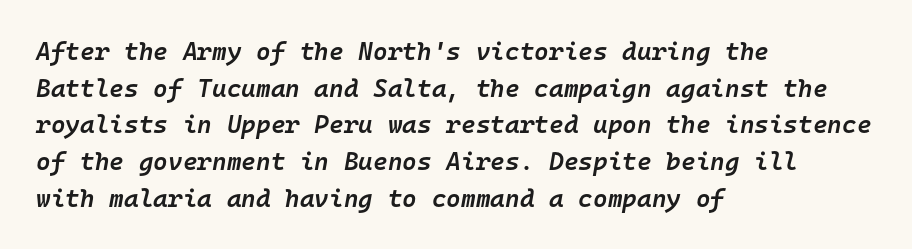
Q: Is the text bold? A: Semi-bold.
Q: Is the text italic (slanted)? A: Yes, it leans right by about 10 degrees.
Q: Is the text underlined? A: No.
Q: How is the paragraph aligned? A: Left-aligned.
Q: Is the spacing between letters normal or unusually wide? A: Normal.
Q: Is the spacing between lines tight, normal or loose? A: Normal.
